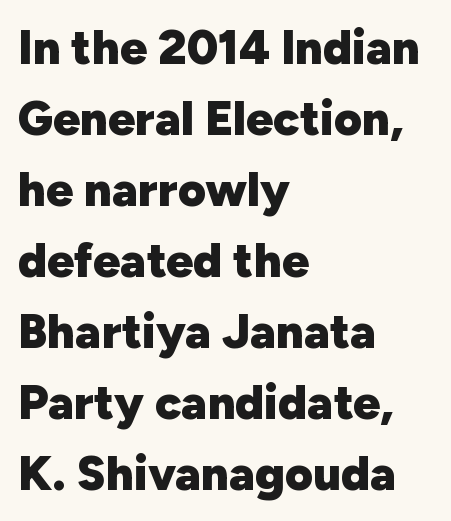
Has an underline been added? It has not. Horizontal alignment here is leftward, the default for most running prose. No extra tracking has been applied to these lines. Summary of weight: heavy, a full bold.
